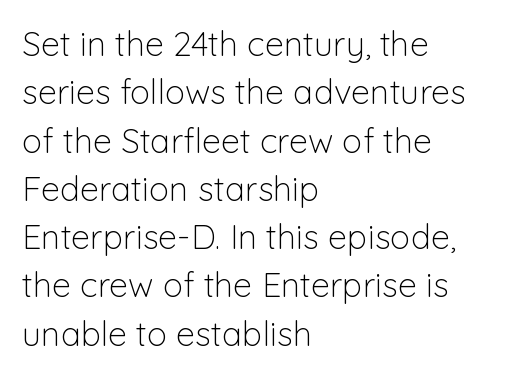
{"serif": "no", "italic": "no", "bold": "no", "weight": "light", "width": "normal", "stroke_contrast": "low", "x_height": "medium", "monospaced": "no", "underline": "no", "align": "left", "line_spacing": "normal", "line_spacing_ratio": 1.42, "letter_spacing": "normal", "letter_spacing_em": 0.0, "glyph_px": 34}
